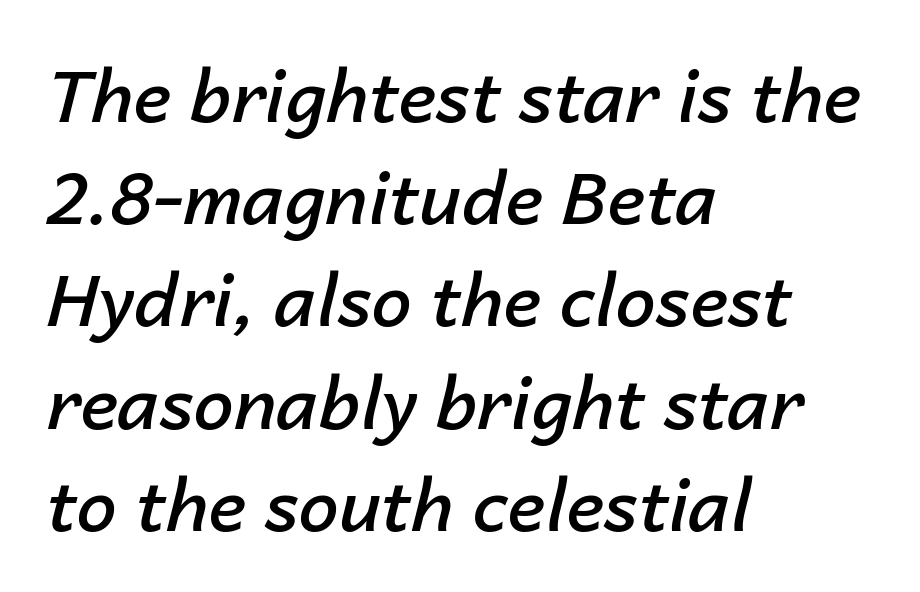
This sample uses an oblique cut, with every glyph tilted off the vertical. Between one letter and the next there's only the usual sliver of space. Successive baselines arrive at the customary interval. The passage shown is typed in a proportional face where columns would drift. Descenders are the only things crossing below the line. Line starts are locked; line ends wander.
